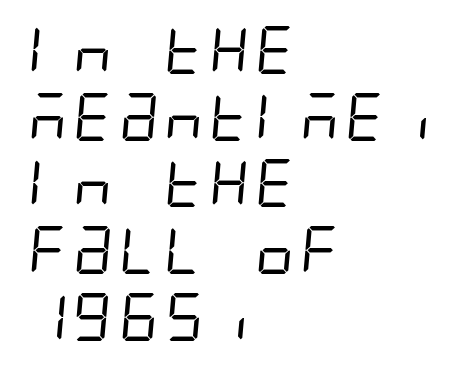
The image shows 48 px regular-weight, condensed sans-serif type; set left-aligned, normal line spacing (1.39x), normal letter spacing, not underlined; low stroke contrast and a large x-height.
